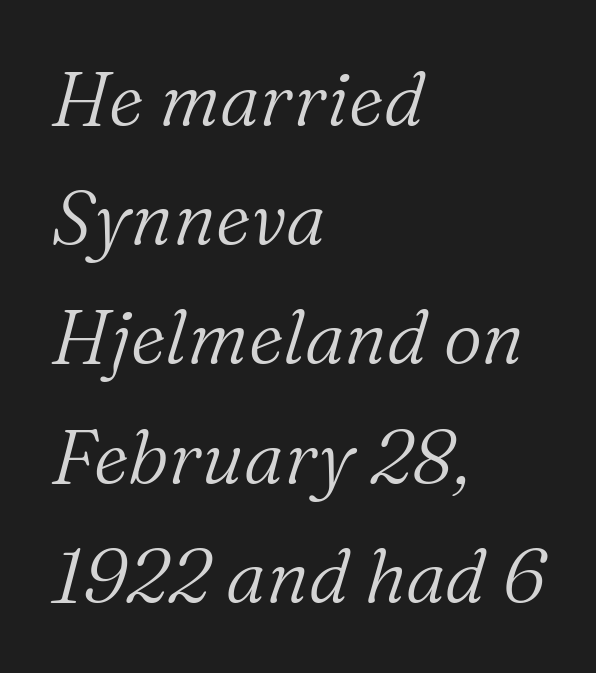
Compared with ordinary roman type, these characters are visibly tilted. What's the leading like? Ordinary, nothing unusual. The typeface chosen for these lines features serifs. Each line starts at the same left margin while the right side varies.
